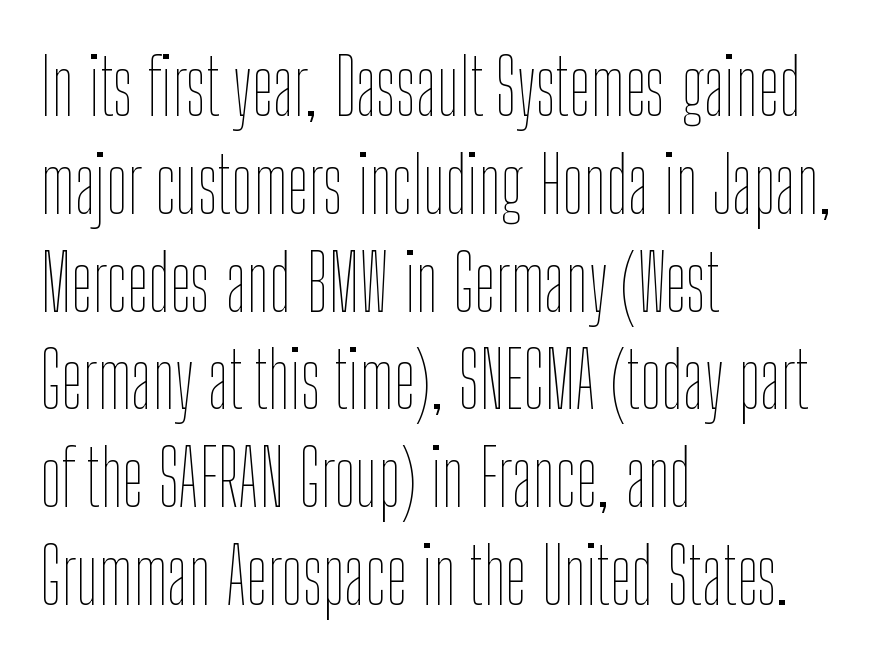
Q: Is the text bold? A: No.
Q: Is the text italic (slanted)? A: No, it is upright.
Q: Is the text underlined? A: No.
Q: How is the paragraph aligned? A: Left-aligned.
Q: Is the spacing between letters normal or unusually wide? A: Normal.
Q: Is the spacing between lines tight, normal or loose? A: Normal.
Q: Width (condensed, normal, or wide)? A: Condensed.
Q: Stroke contrast? A: Low.
Q: x-height? A: Medium.
Q: Monospaced? A: No.
